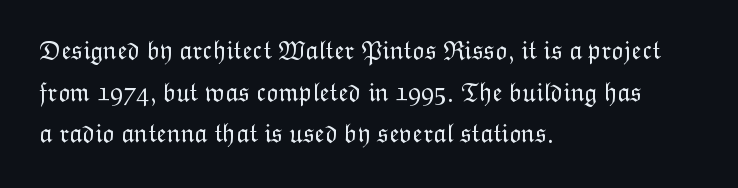
Rule under the text: the space is simply empty. One-word summary of the alignment: left. Stroke thickness stays within the range of a standard reading face or lighter. Rows of type keep a routine distance in the vertical direction. Ascenders rise straight up at ninety degrees. The tracking reads as untouched default to a designer's eye.
